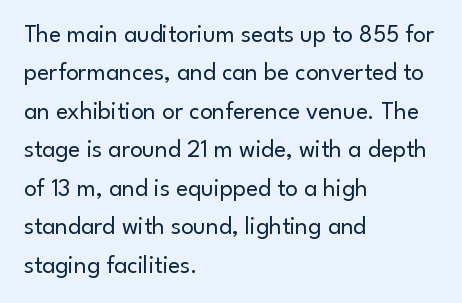
This sample uses an upright cut, with every glyph sitting square on the baseline. The string is rendered with underlining switched off. Tracking value appears to be zero — textbook default spacing. The lines in this sample share a left origin and differ only in where they stop. Vertical spacing — default.
